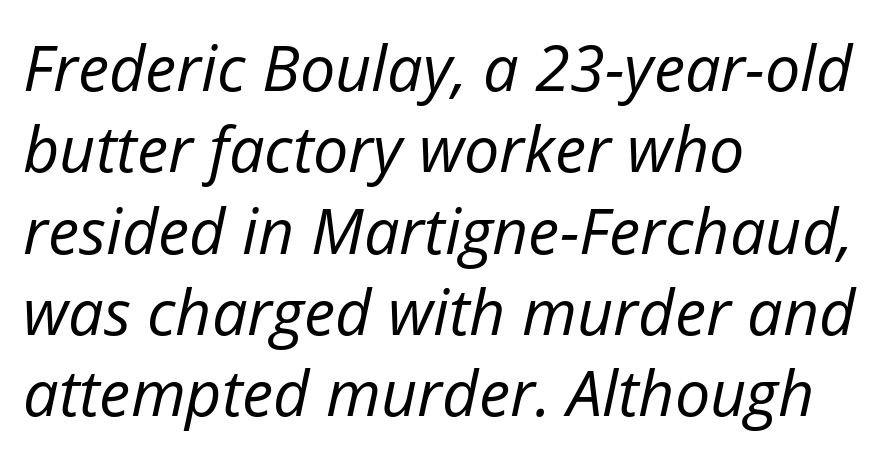
{"italic": "yes", "lean": "right", "slant_degrees": 12, "bold": "no", "weight": "regular", "width": "normal", "stroke_contrast": "low", "x_height": "medium", "monospaced": "no", "underline": "no", "align": "left", "line_spacing": "normal", "line_spacing_ratio": 1.29, "letter_spacing": "normal", "letter_spacing_em": 0.0, "glyph_px": 63}
